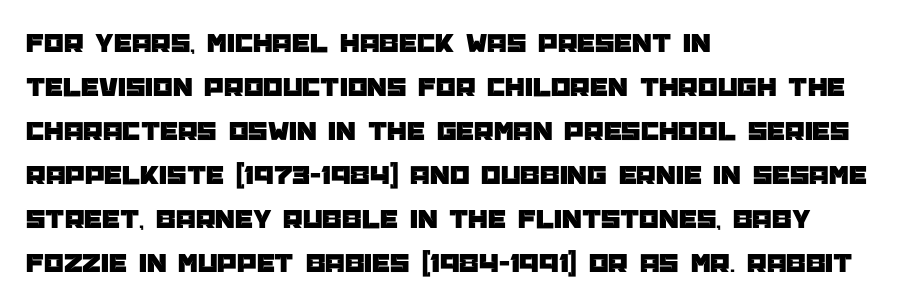
The image shows 28 px sans-serif type, upright; set left-aligned, normal line spacing (1.57x), normal letter spacing, not underlined; low stroke contrast and a large x-height.
